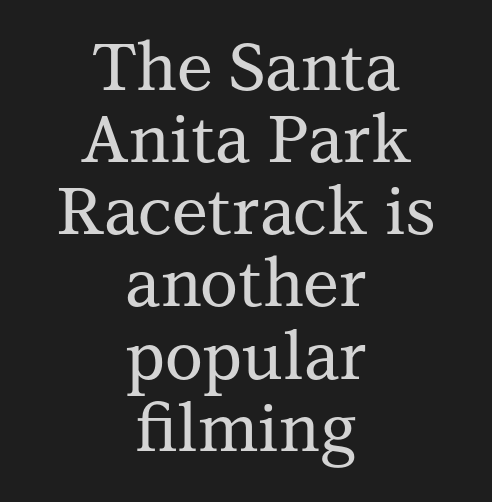
The image shows 65 px serif type, upright; set centered, tight line spacing (1.11x), normal letter spacing, not underlined; medium stroke contrast and a medium x-height.
